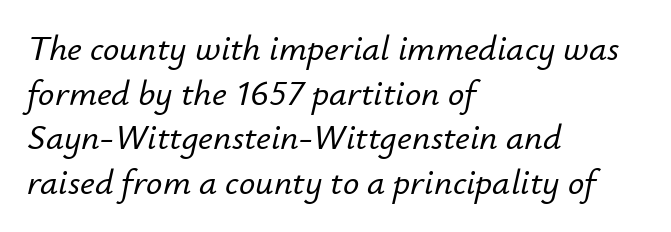
Observe the lean: these are italic letterforms. The paragraph shown leans on its left margin. Each letter keeps its own natural width here, so spacing adapts to shape. The gap between lines stays unmarked.
